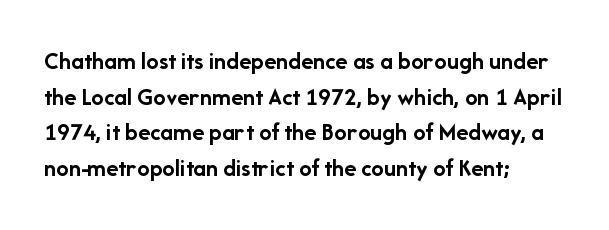
This rendering leaves character spacing at its baseline value. Any mark beneath the type? The region is blank. This is roman type, the default non-slanted kind. Pretty heavy lettering here — definitely bold. Notice how descenders clear the ascenders below comfortably — that's standard leading. All the whitespace from short lines collects on the right.
